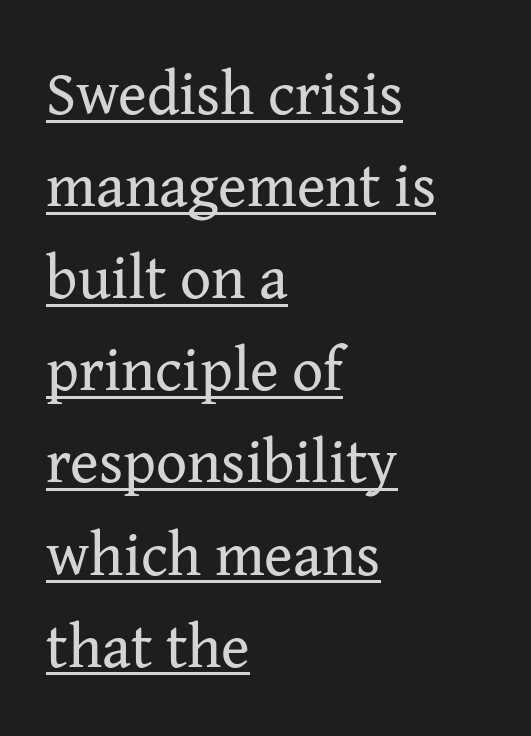
{"serif": "yes", "italic": "no", "bold": "no", "weight": "regular", "width": "normal", "stroke_contrast": "medium", "x_height": "medium", "monospaced": "no", "underline": "yes", "align": "left", "line_spacing": "normal", "line_spacing_ratio": 1.51, "letter_spacing": "normal", "letter_spacing_em": 0.0, "glyph_px": 61}
